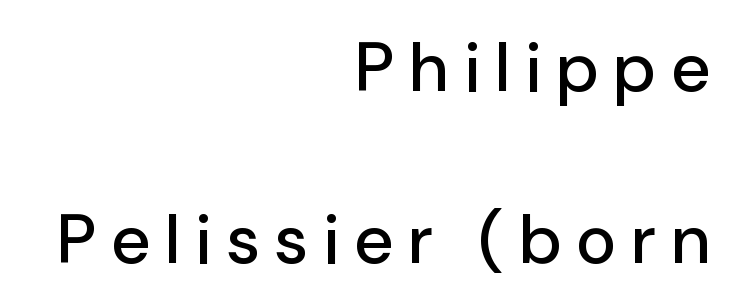
{"serif": "no", "italic": "no", "width": "normal", "stroke_contrast": "low", "x_height": "medium", "monospaced": "no", "underline": "no", "align": "right", "line_spacing": "loose", "line_spacing_ratio": 2.5, "letter_spacing": "wide", "letter_spacing_em": 0.21, "glyph_px": 69}
